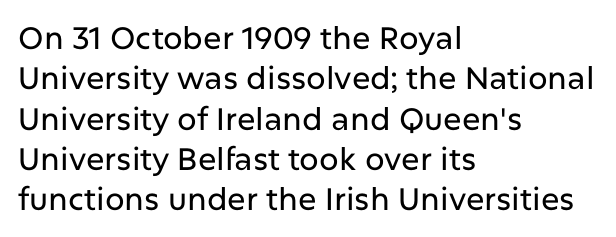
Q: Is the text italic (slanted)? A: No, it is upright.
Q: Is the typeface a serif or a sans-serif typeface? A: Sans-serif.
Q: Is the text underlined? A: No.
Q: How is the paragraph aligned? A: Left-aligned.
Q: Is the spacing between letters normal or unusually wide? A: Normal.
Q: Is the spacing between lines tight, normal or loose? A: Normal.
Q: Width (condensed, normal, or wide)? A: Normal.
Q: Stroke contrast? A: Low.
Q: x-height? A: Medium.
Q: Monospaced? A: No.
